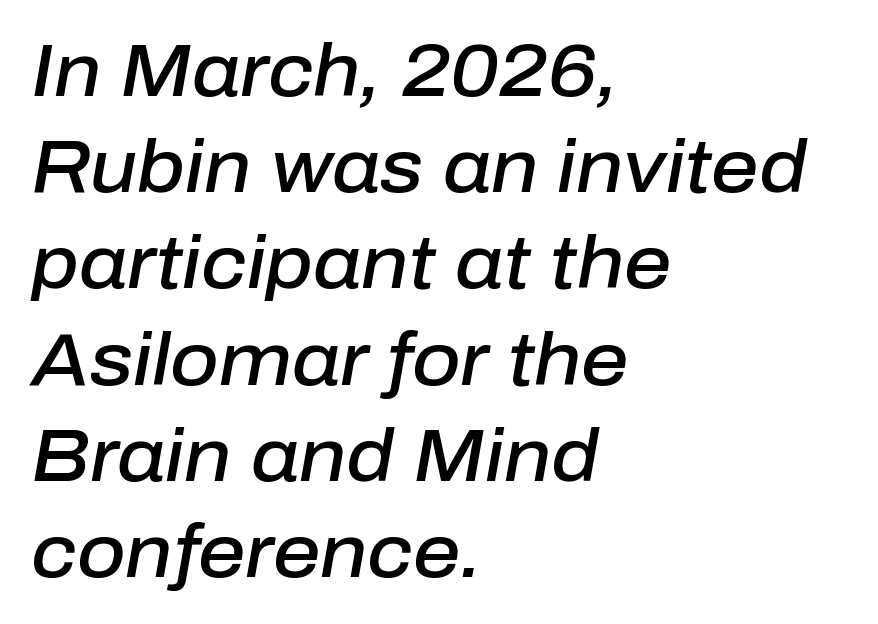
The rendering anchors every line to the left-hand side. The face used here is proportionally spaced, like ordinary book or web type. Slanted lettering throughout. Each new line begins a customary step beneath the previous one.
